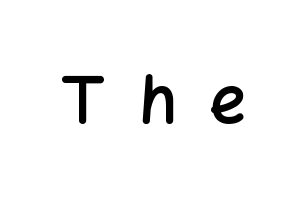
A sans-serif font was chosen for this passage. A bit beefed up — I'd call it semibold rather than bold. The letterforms stand isolated, each surrounded by extra space. The gap between lines stays unmarked.
